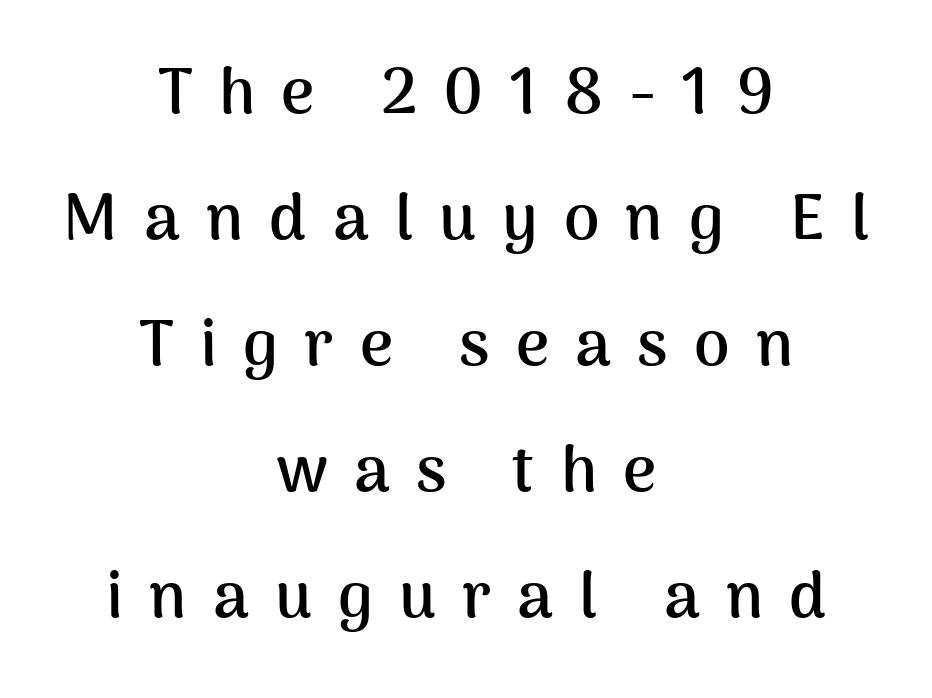
You could not count columns in this text — the font is proportionally spaced. A centered setting, common on invitations and titles, is used for this passage. Only glyphs here, with clear space below each row. Observe the wide spacing: letters keep a clear distance from each other. Notice the wide empty band between every row — that's loose leading.
